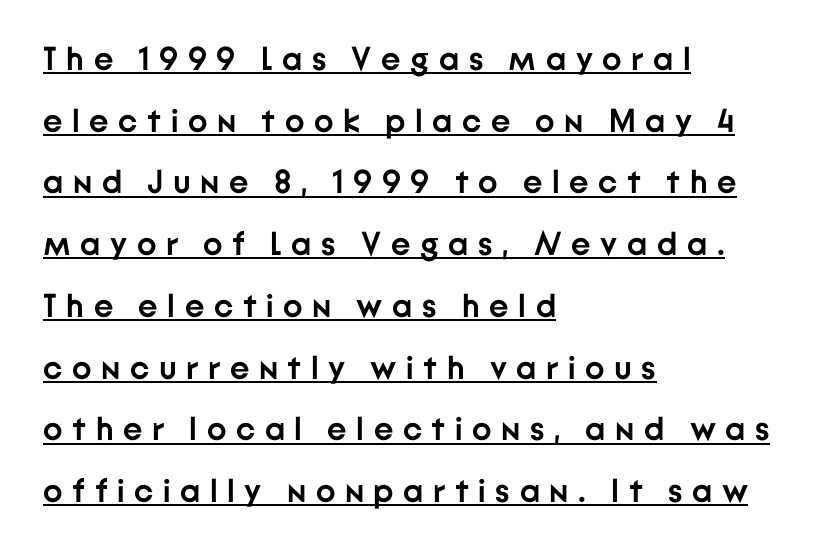
The face used here is rendered with a markedly widened letterfit. Upright lettering throughout. The typeface chosen for these lines omits serifs. The face used here has the dense, thick strokes of a bold. Spacing verdict: proportional, widths tailored to each character.
